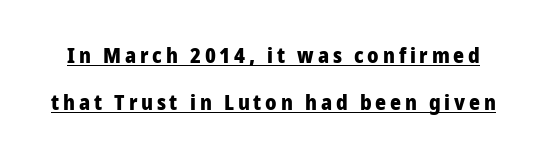
The image shows 21 px bold type, upright; set loose line spacing (2.24x), underlined.
